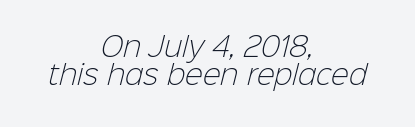
The image shows 27 px text type; set centered, tight line spacing (1.04x), normal letter spacing, not underlined.
